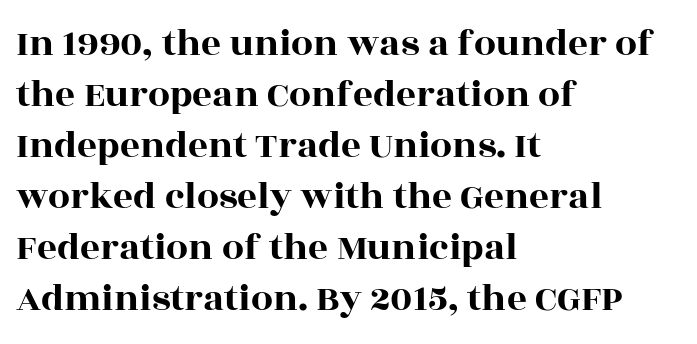
The image shows 39 px wide serif type, upright; set left-aligned, normal line spacing (1.31x), normal letter spacing, not underlined; a large x-height.
